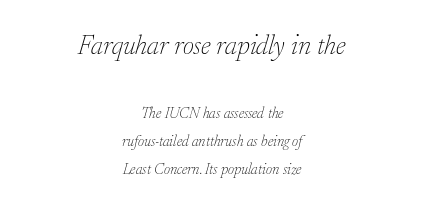
Q: Is the text bold? A: No.
Q: Is the text italic (slanted)? A: Yes, it leans right by about 17 degrees.
Q: Is the text underlined? A: No.
Q: How is the paragraph aligned? A: Centered.
Q: Is the spacing between letters normal or unusually wide? A: Normal.
Q: Which block of text is set in a larger size, the first (top) or the second (bottom)? A: The first (top) one.
